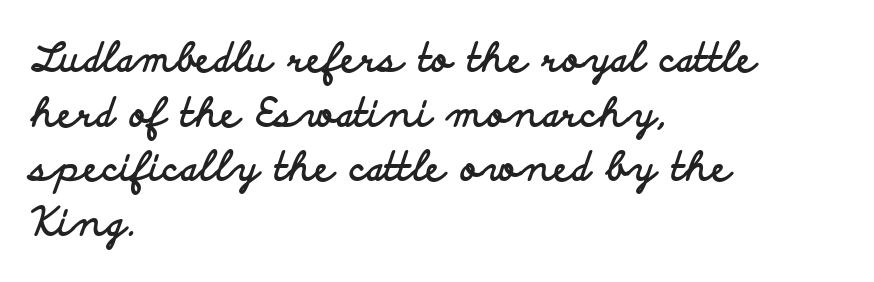
The image shows 39 px bold, wide sans-serif type; set left-aligned, normal line spacing (1.4x), normal letter spacing, not underlined; low stroke contrast and a small x-height.
